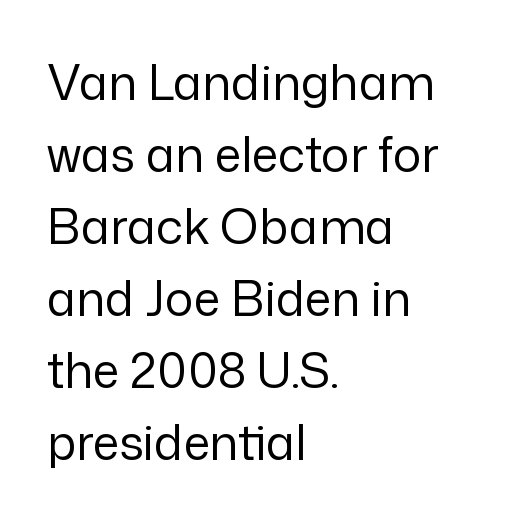
Q: Is the text bold? A: No.
Q: Is the text italic (slanted)? A: No, it is upright.
Q: Is the typeface a serif or a sans-serif typeface? A: Sans-serif.
Q: Is the text underlined? A: No.
Q: How is the paragraph aligned? A: Left-aligned.
Q: Is the spacing between letters normal or unusually wide? A: Normal.
Q: Is the spacing between lines tight, normal or loose? A: Normal.
Q: Width (condensed, normal, or wide)? A: Normal.
Q: Stroke contrast? A: Low.
Q: x-height? A: Medium.
Q: Monospaced? A: No.
